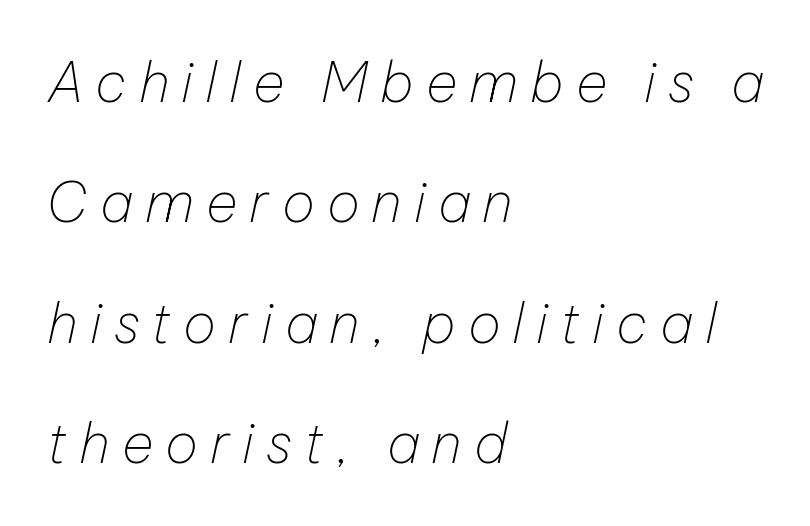
The typeface has the unassuming heft of standard copy or less. Here the designer chose a conventional face with non-uniform glyph widths. Where is the straight margin? On the left. The words here are not underlined.
